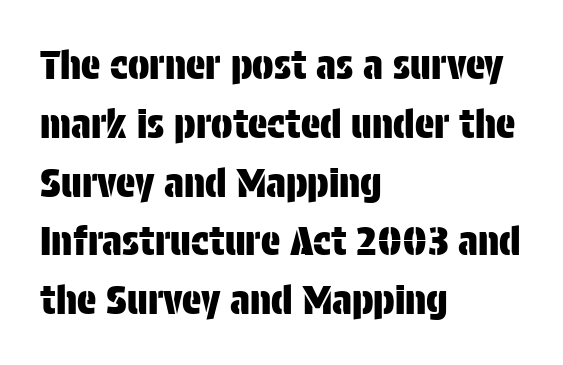
The paragraph shown leans on its left margin. Letter spacing: default. Each new line begins a customary step beneath the previous one. Here the designer chose a conventional face with non-uniform glyph widths. Posture: upright roman.
